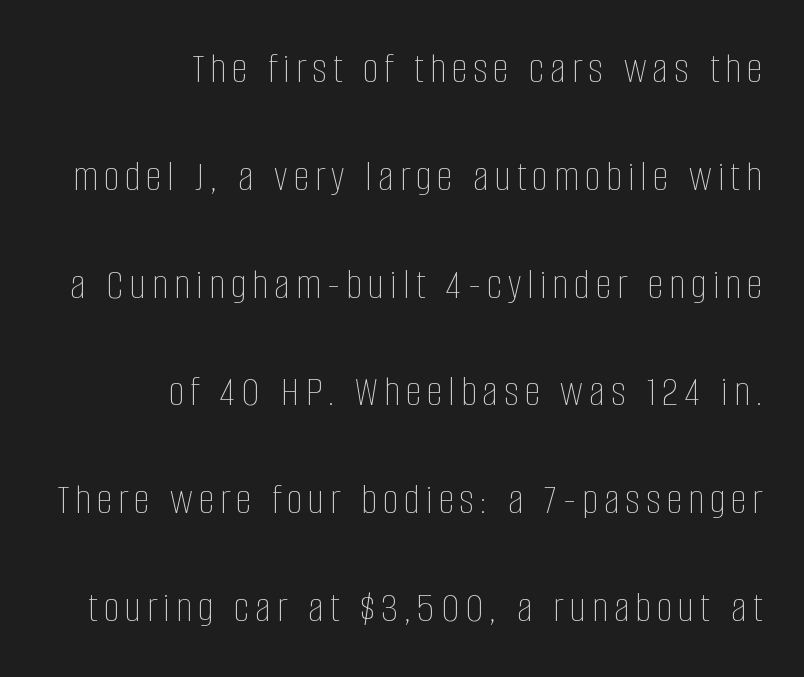
{"italic": "no", "bold": "no", "weight": "thin", "width": "condensed", "stroke_contrast": "low", "x_height": "large", "monospaced": "no", "underline": "no", "align": "right", "line_spacing": "loose", "line_spacing_ratio": 2.45, "glyph_px": 44}
